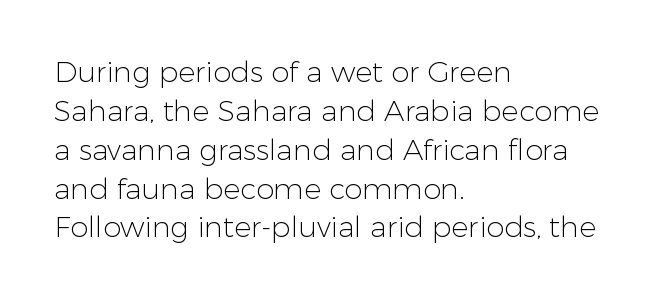
The image shows 29 px light sans-serif type, upright; set left-aligned, normal line spacing (1.34x), normal letter spacing, not underlined; low stroke contrast and a medium x-height.
